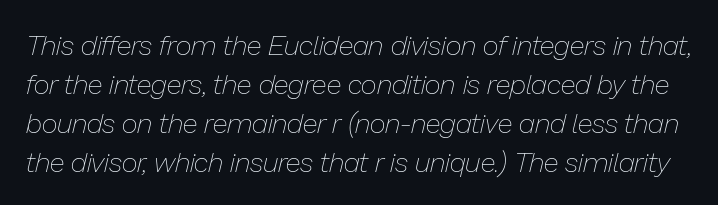
The image shows 28 px thin type, italic (leaning right); set normal line spacing (1.39x), normal letter spacing, not underlined; low stroke contrast and a medium x-height.
